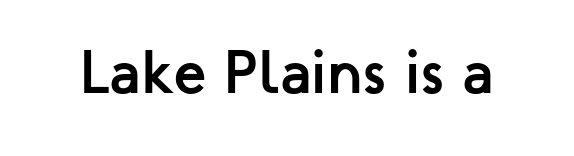
You could not count columns in this text — the font is proportionally spaced. The typography opts for an upright posture over an oblique one. Set as a true bold cut, around the 700 mark. These lines are composed in type without serifs.
